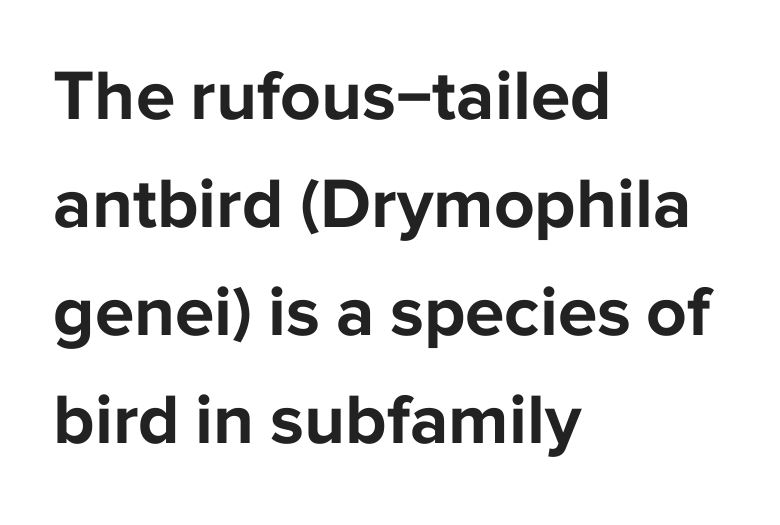
Only glyphs here, with clear space below each row. A typesetter would call this proportional, since set widths differ per character. Emphasis by weight is at full strength: bold. The lettering stays uniformly vertical, giving the passage a roman look.
